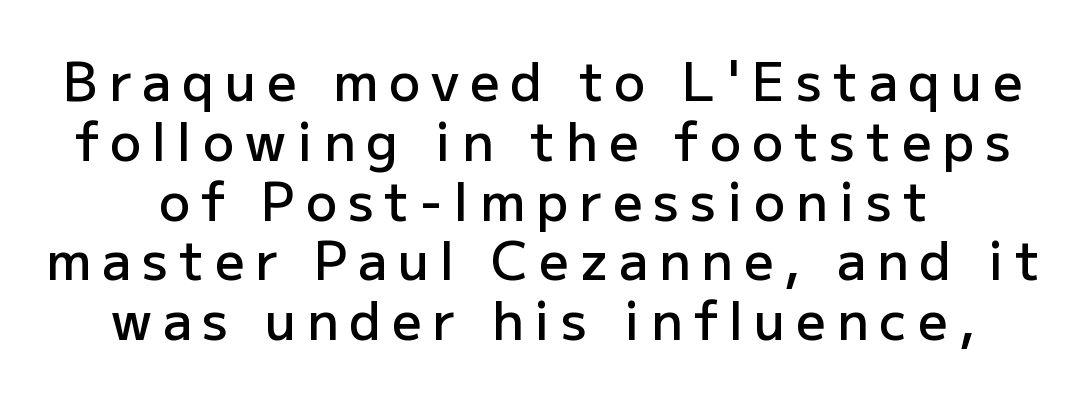
Q: Is the text bold? A: Semi-bold.
Q: Is the text italic (slanted)? A: No, it is upright.
Q: Is the typeface a serif or a sans-serif typeface? A: Sans-serif.
Q: Is the text underlined? A: No.
Q: Is the spacing between letters normal or unusually wide? A: Unusually wide.
Q: Is the spacing between lines tight, normal or loose? A: Tight.
Q: Width (condensed, normal, or wide)? A: Normal.
Q: Stroke contrast? A: Low.
Q: x-height? A: Medium.
Q: Monospaced? A: No.
